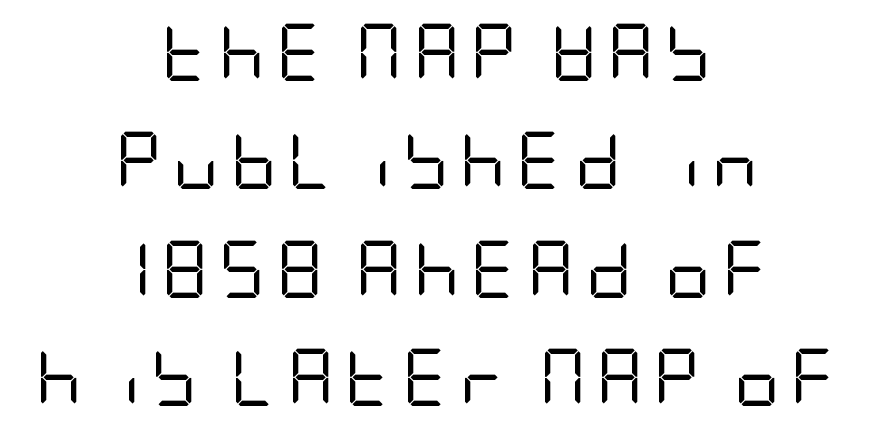
{"serif": "no", "italic": "no", "bold": "no", "weight": "regular", "width": "condensed", "stroke_contrast": "low", "x_height": "large", "underline": "no", "align": "center", "line_spacing": "loose", "line_spacing_ratio": 1.9, "glyph_px": 57}
